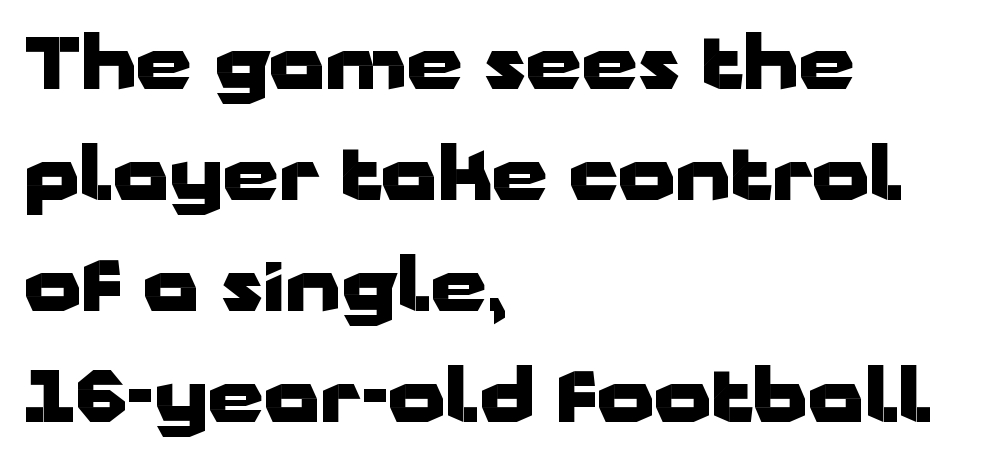
{"serif": "no", "italic": "no", "bold": "yes", "weight": "heavy", "width": "wide", "stroke_contrast": "low", "x_height": "medium", "monospaced": "no", "underline": "no", "align": "left", "line_spacing": "normal", "line_spacing_ratio": 1.54, "letter_spacing": "normal", "letter_spacing_em": 0.0, "glyph_px": 72}
